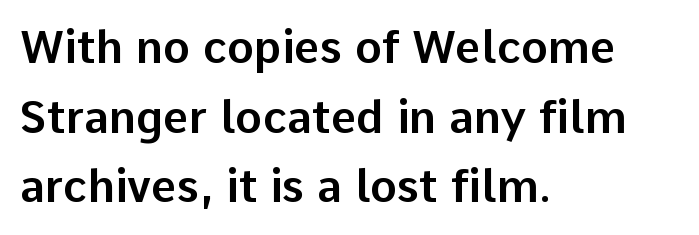
The image shows 45 px sans-serif type, upright; set left-aligned, normal line spacing (1.55x), normal letter spacing, not underlined; low stroke contrast and a medium x-height.
